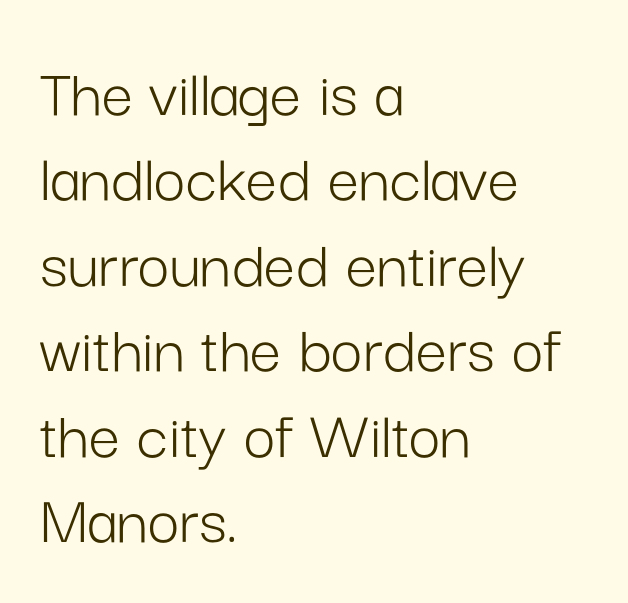
{"serif": "no", "italic": "no", "bold": "no", "weight": "light", "width": "normal", "stroke_contrast": "low", "x_height": "medium", "monospaced": "no", "underline": "no", "align": "left", "line_spacing_ratio": 1.22, "letter_spacing": "normal", "letter_spacing_em": 0.0, "glyph_px": 70}
